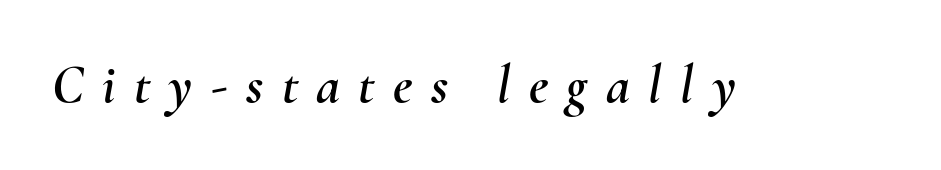
{"italic": "yes", "lean": "right", "slant_degrees": 10, "width": "normal", "stroke_contrast": "medium", "x_height": "small", "monospaced": "no", "underline": "no", "letter_spacing": "wide", "letter_spacing_em": 0.34, "glyph_px": 54}
